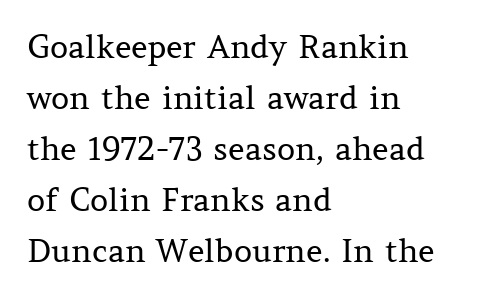
The image shows 32 px regular-weight serif type, upright; set left-aligned, normal line spacing (1.59x), normal letter spacing, not underlined; medium stroke contrast and a medium x-height.
